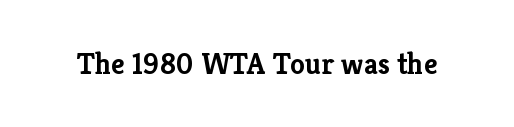
Q: Is the text bold? A: Yes.
Q: Is the text italic (slanted)? A: No, it is upright.
Q: Is the typeface a serif or a sans-serif typeface? A: Serif.
Q: Is the text underlined? A: No.
Q: Is the spacing between letters normal or unusually wide? A: Normal.
Q: Width (condensed, normal, or wide)? A: Normal.
Q: Stroke contrast? A: Low.
Q: x-height? A: Medium.
Q: Monospaced? A: No.
